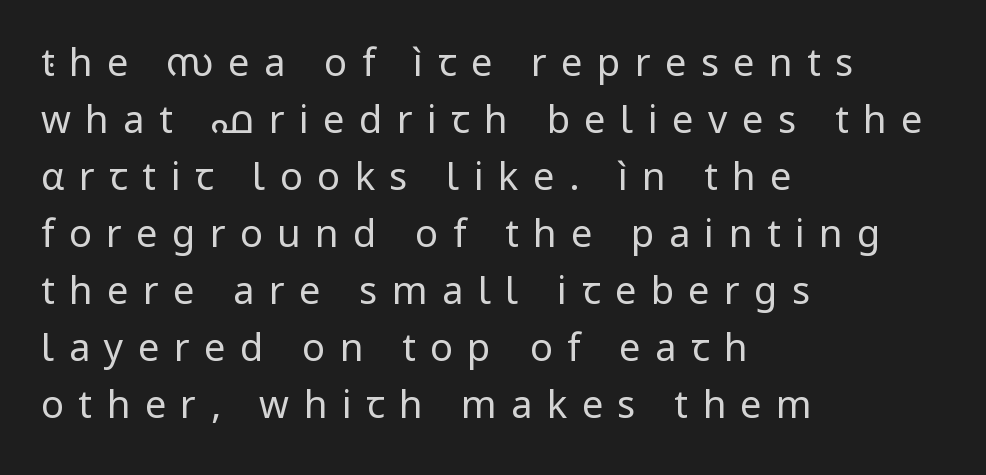
Reading down the block, your eye returns to a fixed left position each line. The rendering uses a moderate line-height, typical for paragraphs. Ink coverage per letter is moderate at most. Caption: expanded tracking, letters set apart. The face used here is proportionally spaced, like ordinary book or web type.
